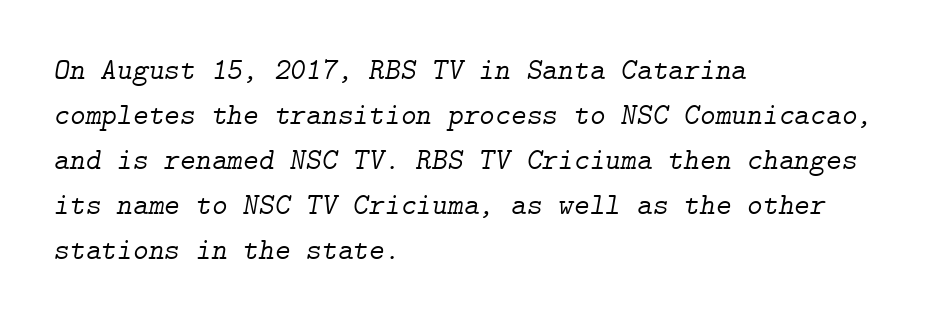
{"serif": "yes", "italic": "yes", "lean": "right", "slant_degrees": 9, "bold": "no", "weight": "light", "width": "normal", "stroke_contrast": "low", "x_height": "medium", "underline": "no", "align": "left", "line_spacing": "normal", "line_spacing_ratio": 1.5, "letter_spacing": "normal", "letter_spacing_em": 0.0, "glyph_px": 30}
